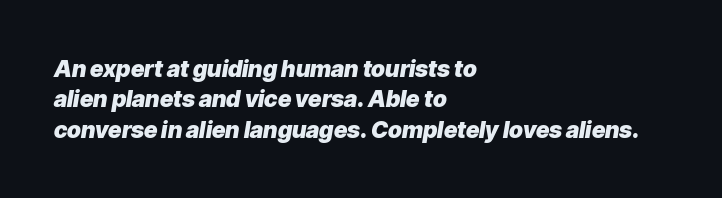
The image shows 23 px bold type, italic (leaning right); set left-aligned, normal line spacing (1.32x), normal letter spacing, not underlined.
